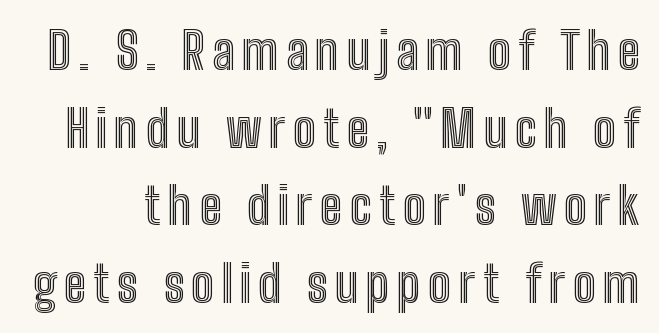
The image shows 51 px condensed type, upright; set normal line spacing (1.52x), not underlined; a medium x-height.
